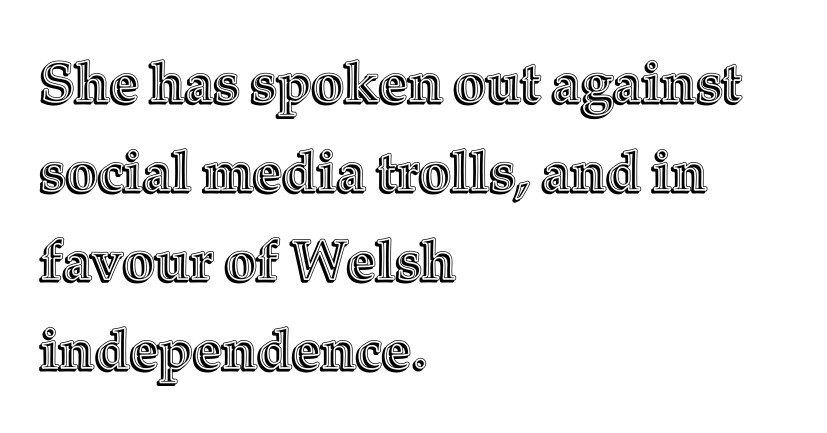
{"italic": "no", "width": "normal", "x_height": "medium", "monospaced": "no", "underline": "no", "align": "left", "line_spacing": "normal", "line_spacing_ratio": 1.59, "letter_spacing": "normal", "letter_spacing_em": 0.0, "glyph_px": 56}
